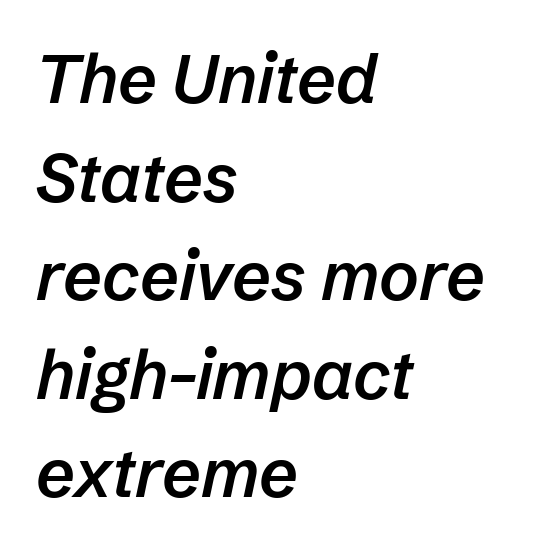
{"italic": "yes", "lean": "right", "slant_degrees": 12, "bold": "semi", "weight": "semibold", "width": "normal", "stroke_contrast": "low", "x_height": "medium", "monospaced": "no", "underline": "no", "align": "left", "line_spacing": "normal", "line_spacing_ratio": 1.45, "letter_spacing": "normal", "letter_spacing_em": 0.0, "glyph_px": 68}
